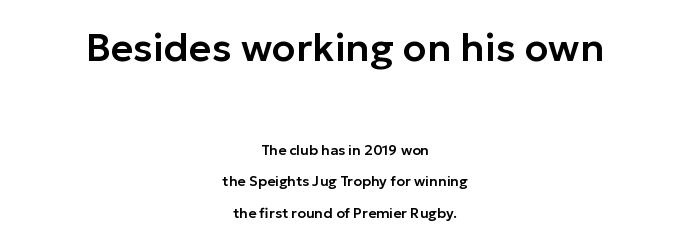
Q: Is the text italic (slanted)? A: No, it is upright.
Q: Is the typeface a serif or a sans-serif typeface? A: Sans-serif.
Q: Is the text underlined? A: No.
Q: How is the paragraph aligned? A: Centered.
Q: Is the spacing between letters normal or unusually wide? A: Normal.
Q: Is the spacing between lines tight, normal or loose? A: Loose.
Q: Which block of text is set in a larger size, the first (top) or the second (bottom)? A: The first (top) one.
Q: Width (condensed, normal, or wide)? A: Normal.
Q: Stroke contrast? A: Low.
Q: x-height? A: Medium.
Q: Monospaced? A: No.
